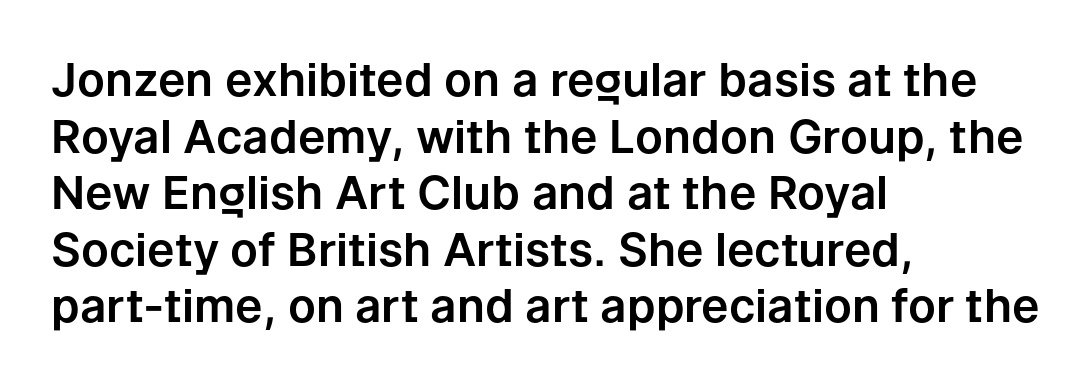
The image shows 46 px sans-serif type, upright; set left-aligned, line spacing 1.23x, normal letter spacing, not underlined; low stroke contrast and a medium x-height.
